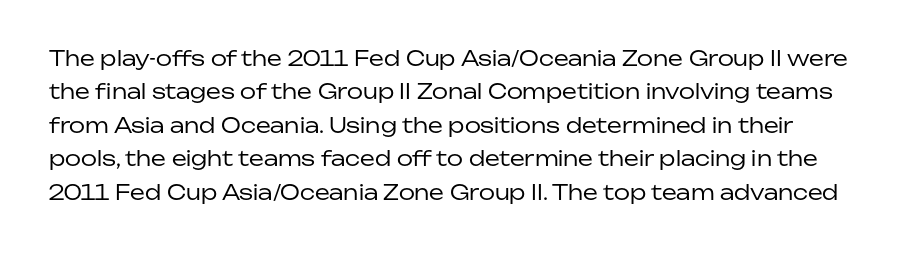
Q: Is the text bold? A: No.
Q: Is the text italic (slanted)? A: No, it is upright.
Q: Is the text underlined? A: No.
Q: Is the spacing between letters normal or unusually wide? A: Normal.
Q: Is the spacing between lines tight, normal or loose? A: Normal.
